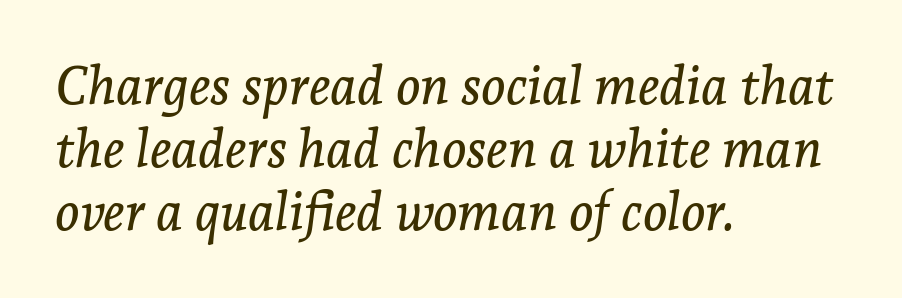
Horizontally, the lines are justified to the leading edge only. Nobody touched the tracking dial on this one. Little horizontal feet cap the strokes, marking this as serif type. Proportional: the letters do not fall into vertical columns. Anything drawn beneath the words? Only blank space.
